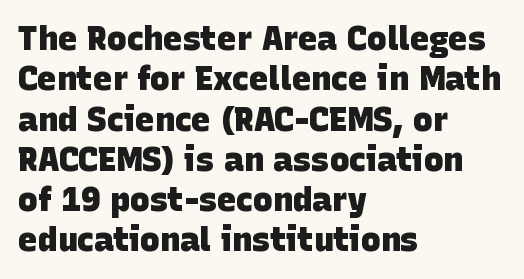
The image shows 33 px heavy sans-serif type; set left-aligned, line spacing 1.22x, normal letter spacing, not underlined; low stroke contrast and a large x-height.
